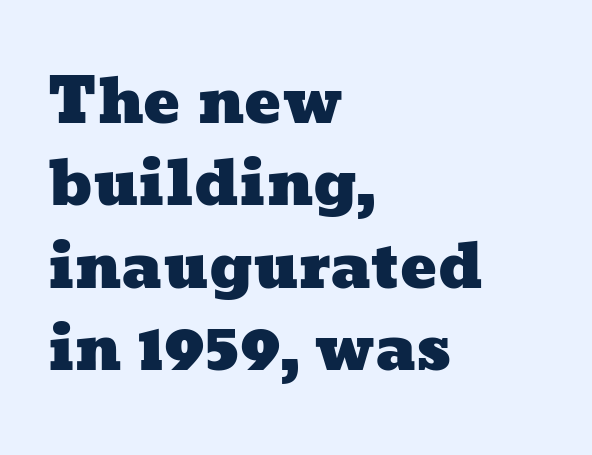
{"width": "wide", "stroke_contrast": "low", "x_height": "medium", "monospaced": "no", "underline": "no", "align": "left", "line_spacing": "normal", "line_spacing_ratio": 1.35, "letter_spacing": "normal", "letter_spacing_em": 0.0, "glyph_px": 61}
